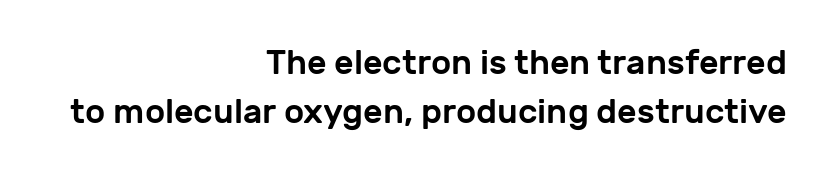
{"serif": "no", "italic": "no", "width": "normal", "stroke_contrast": "low", "x_height": "medium", "monospaced": "no", "underline": "no", "align": "right", "line_spacing": "normal", "line_spacing_ratio": 1.45, "letter_spacing": "normal", "letter_spacing_em": 0.0, "glyph_px": 34}
